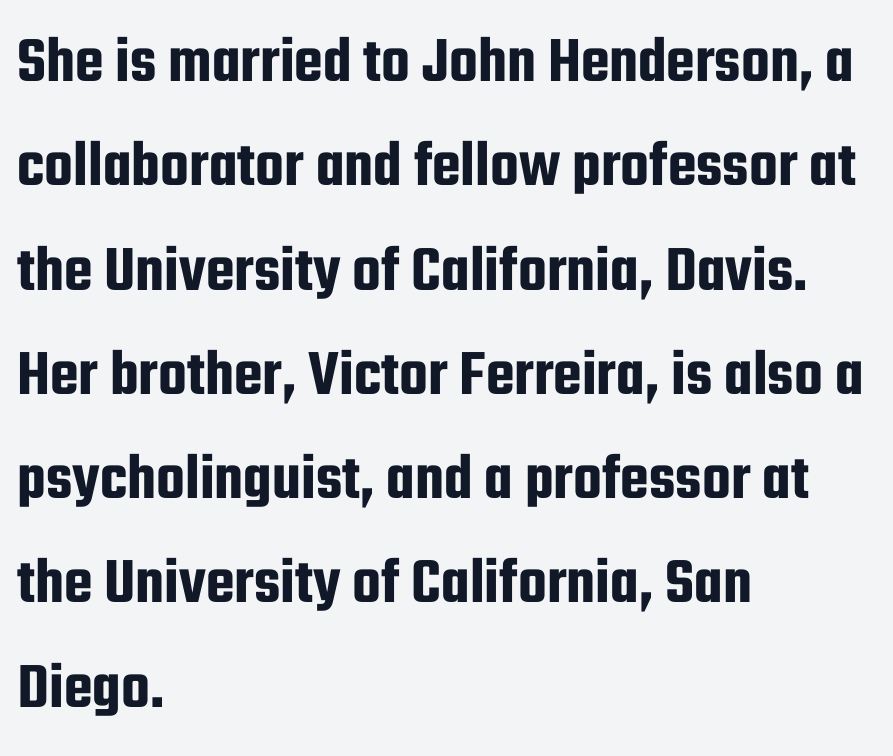
{"serif": "no", "italic": "no", "width": "condensed", "stroke_contrast": "low", "x_height": "medium", "monospaced": "no", "underline": "no", "align": "left", "line_spacing": "normal", "line_spacing_ratio": 1.58, "letter_spacing": "normal", "letter_spacing_em": 0.0, "glyph_px": 66}
